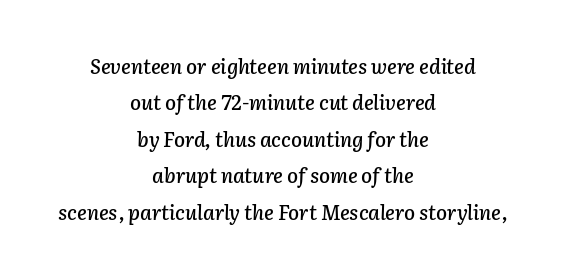
Does the lettering tilt? It does — this is italic. You could call the tracking neutral — neither tight nor loose. Lines of text with bare space underneath. The typesetter chose a symmetrical, centered arrangement here.
